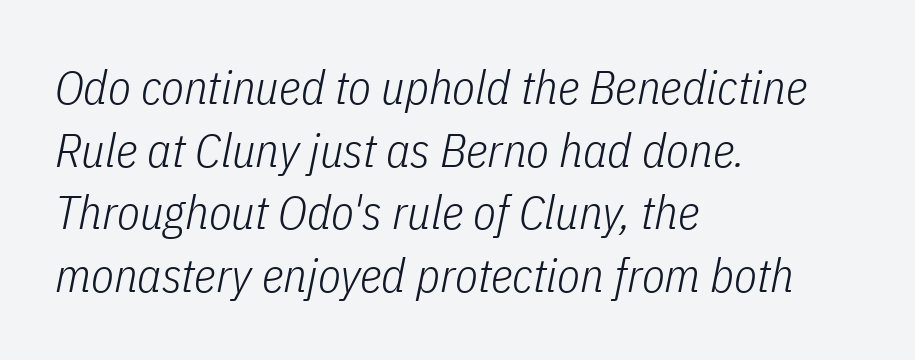
Q: Is the text bold? A: No.
Q: Is the text italic (slanted)? A: Yes, it leans right by about 11 degrees.
Q: Is the text underlined? A: No.
Q: How is the paragraph aligned? A: Left-aligned.
Q: Is the spacing between letters normal or unusually wide? A: Normal.
Q: Is the spacing between lines tight, normal or loose? A: Normal.
Q: Width (condensed, normal, or wide)? A: Condensed.
Q: Stroke contrast? A: Low.
Q: x-height? A: Medium.
Q: Monospaced? A: No.
